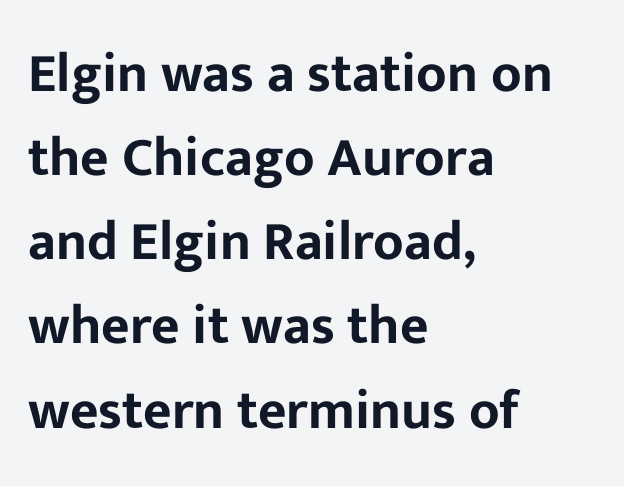
{"serif": "no", "italic": "no", "width": "normal", "stroke_contrast": "low", "x_height": "medium", "monospaced": "no", "underline": "no", "align": "left", "line_spacing": "normal", "line_spacing_ratio": 1.53, "letter_spacing": "normal", "letter_spacing_em": 0.0, "glyph_px": 55}
